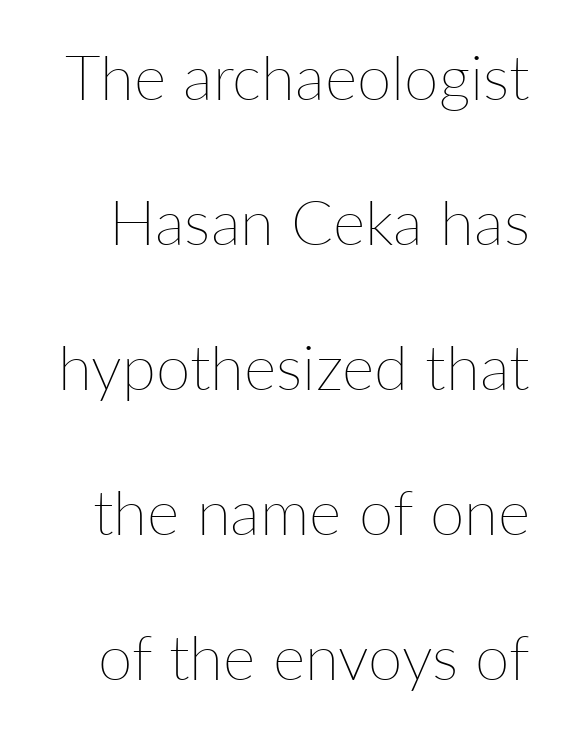
Q: Is the text bold? A: No.
Q: Is the text italic (slanted)? A: No, it is upright.
Q: Is the text underlined? A: No.
Q: Is the spacing between letters normal or unusually wide? A: Normal.
Q: Is the spacing between lines tight, normal or loose? A: Loose.
Q: Width (condensed, normal, or wide)? A: Normal.
Q: Stroke contrast? A: Low.
Q: x-height? A: Medium.
Q: Monospaced? A: No.
